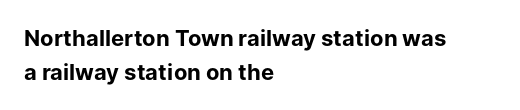
Q: Is the text bold? A: Yes.
Q: Is the text italic (slanted)? A: No, it is upright.
Q: Is the text underlined? A: No.
Q: How is the paragraph aligned? A: Left-aligned.
Q: Is the spacing between letters normal or unusually wide? A: Normal.
Q: Is the spacing between lines tight, normal or loose? A: Normal.
